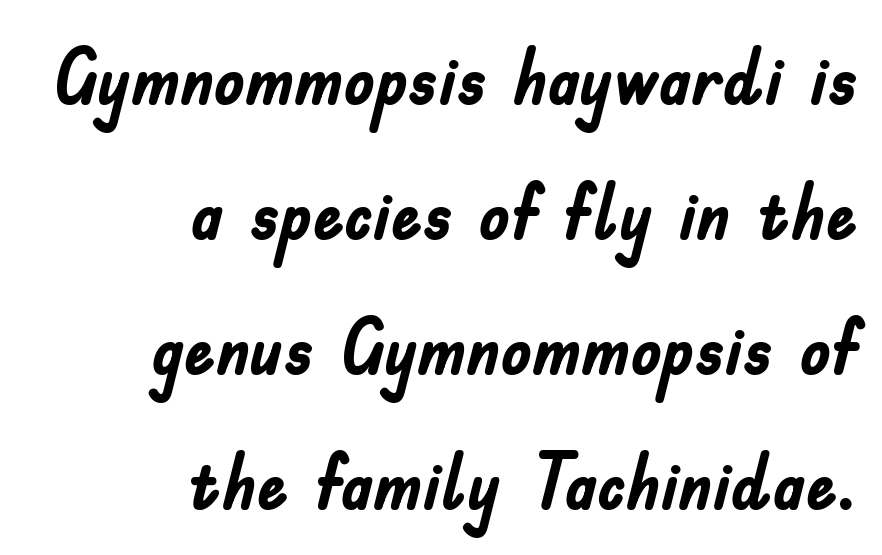
The rendering uses a bold face; every stroke is thick and dark. The letters advance in unequal steps, a hallmark of proportional type. Words float on clear page, feet unadorned. A student would call this right alignment; a typographer would say flush right, rag left. Does extra space separate the letters? No, they use regular spacing.
